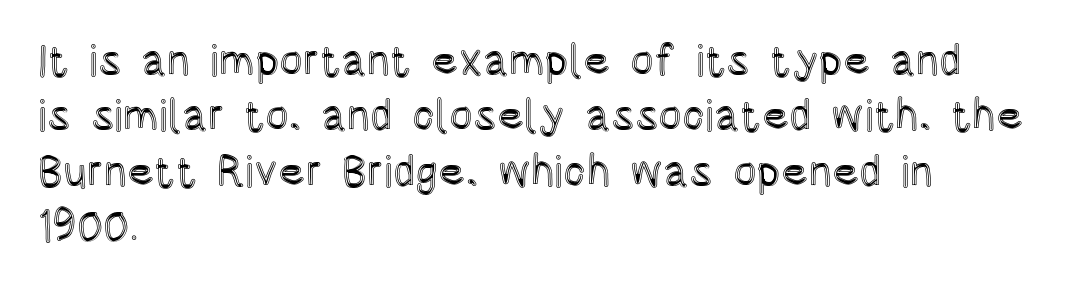
Just letters on the line, the space beneath them empty. Think of a printed novel: that variable character pitch is what you see here. Regular leading. The rendering keeps characters at their native spacing.
